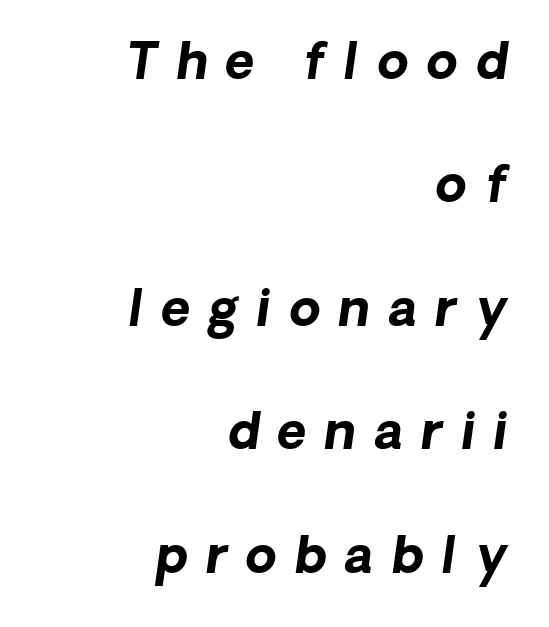
These lines are rendered in a variable-pitch font. Plain, unruled lines of type. Thick stems and heavy bowls — unmistakably bold. Does the copy run flush right? Yes — the right margin is perfectly even.
